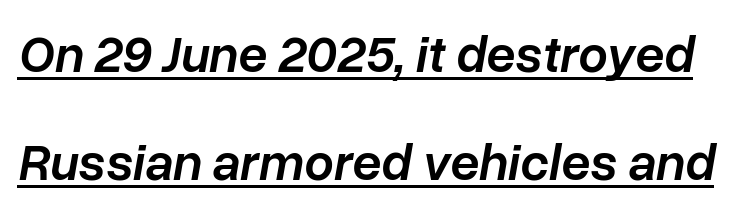
Q: Is the text bold? A: Semi-bold.
Q: Is the text italic (slanted)? A: Yes, it leans right by about 10 degrees.
Q: Is the text underlined? A: Yes.
Q: Is the spacing between letters normal or unusually wide? A: Normal.
Q: Is the spacing between lines tight, normal or loose? A: Loose.
Q: Width (condensed, normal, or wide)? A: Normal.
Q: Stroke contrast? A: Low.
Q: x-height? A: Medium.
Q: Monospaced? A: No.
